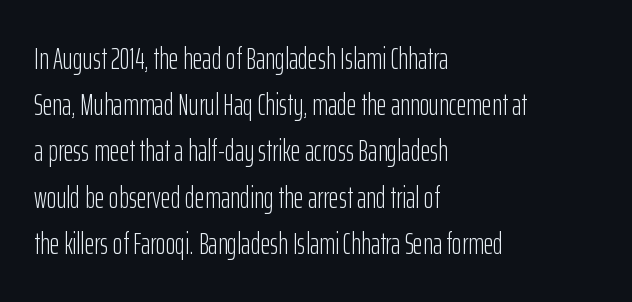
{"serif": "no", "italic": "no", "bold": "no", "weight": "light", "width": "condensed", "stroke_contrast": "low", "x_height": "medium", "monospaced": "no", "underline": "no", "align": "left", "line_spacing": "normal", "line_spacing_ratio": 1.54, "letter_spacing": "normal", "letter_spacing_em": 0.0, "glyph_px": 30}
